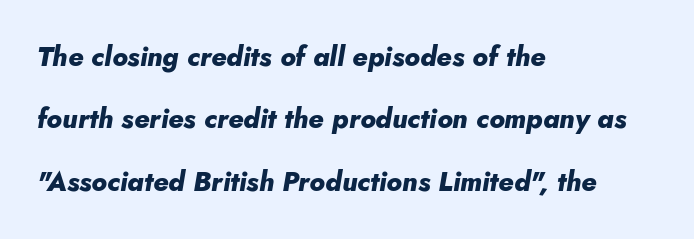
The image shows 27 px bold type, italic (leaning right); set left-aligned, loose line spacing (2.31x), normal letter spacing, not underlined.
